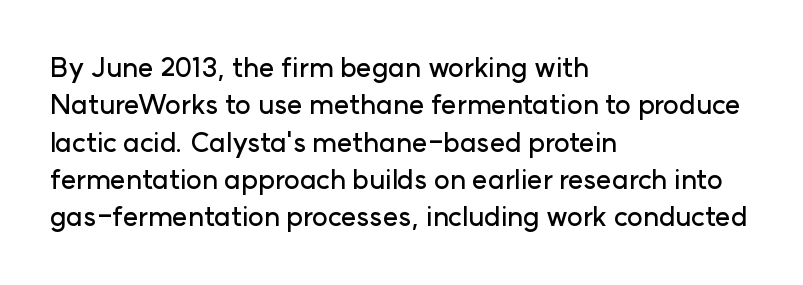
Q: Is the text italic (slanted)? A: No, it is upright.
Q: Is the text underlined? A: No.
Q: How is the paragraph aligned? A: Left-aligned.
Q: Is the spacing between letters normal or unusually wide? A: Normal.
Q: Is the spacing between lines tight, normal or loose? A: Normal.
